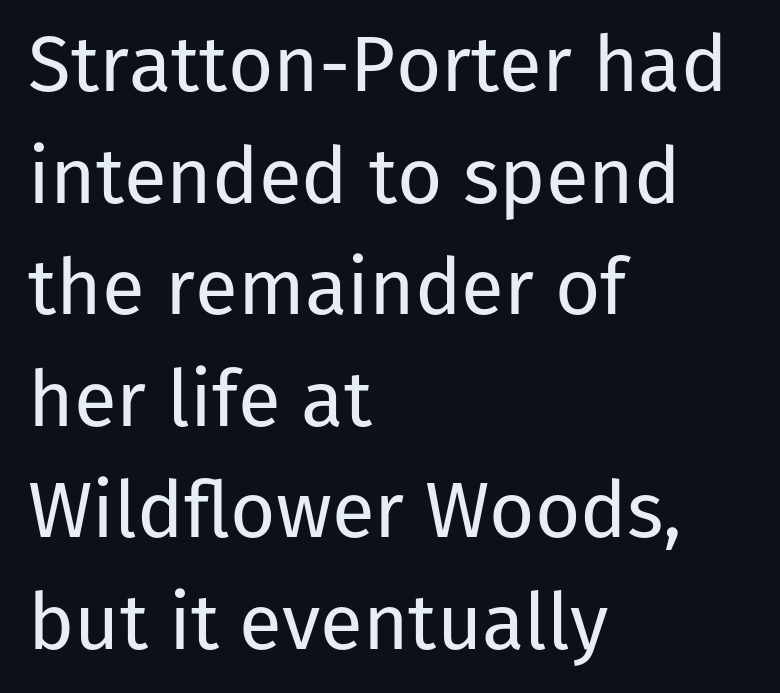
The image shows 78 px regular-weight sans-serif type, upright; set left-aligned, normal line spacing (1.43x), normal letter spacing, not underlined; low stroke contrast and a medium x-height.
